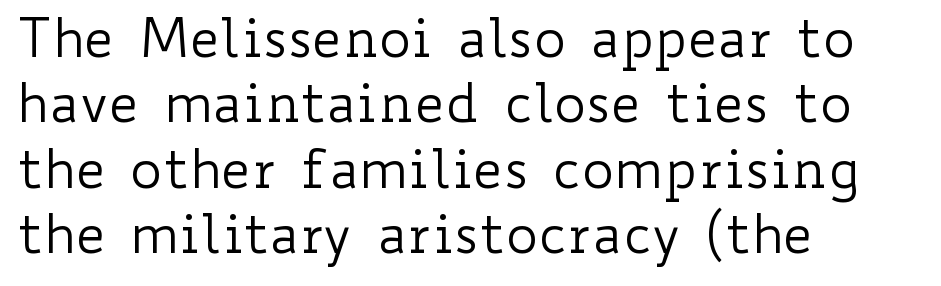
{"italic": "no", "bold": "no", "weight": "regular", "width": "wide", "stroke_contrast": "low", "x_height": "small", "monospaced": "no", "underline": "no", "align": "left", "line_spacing_ratio": 1.21, "letter_spacing": "normal", "letter_spacing_em": 0.0, "glyph_px": 54}
